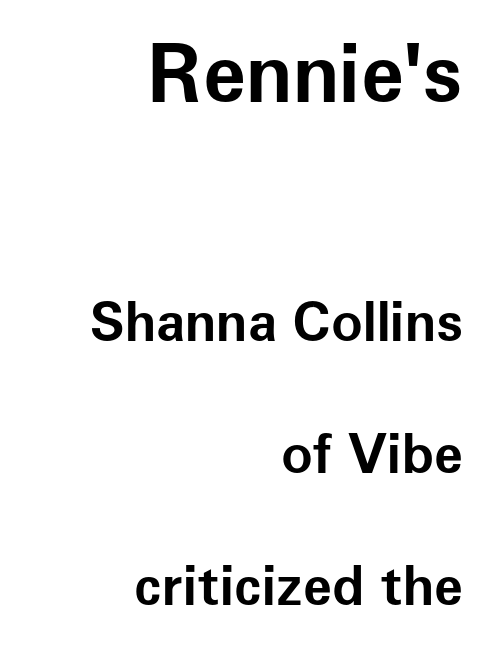
Q: Is the text bold? A: Yes.
Q: Is the text italic (slanted)? A: No, it is upright.
Q: Is the typeface a serif or a sans-serif typeface? A: Sans-serif.
Q: Is the text underlined? A: No.
Q: How is the paragraph aligned? A: Right-aligned.
Q: Is the spacing between letters normal or unusually wide? A: Normal.
Q: Is the spacing between lines tight, normal or loose? A: Loose.
Q: Which block of text is set in a larger size, the first (top) or the second (bottom)? A: The first (top) one.
Q: Width (condensed, normal, or wide)? A: Normal.
Q: Stroke contrast? A: Low.
Q: x-height? A: Medium.
Q: Monospaced? A: No.
